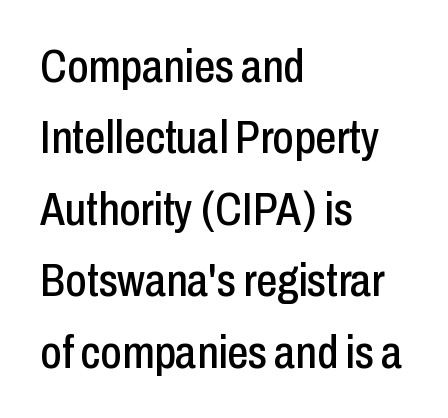
The image shows 47 px condensed sans-serif type, upright; set left-aligned, normal line spacing (1.52x), normal letter spacing, not underlined; low stroke contrast and a medium x-height.
